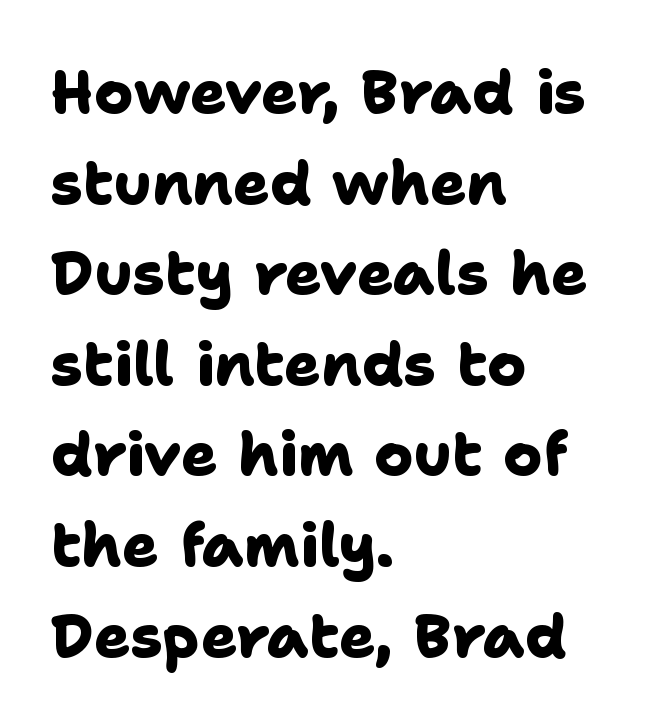
Q: Is the text bold? A: Yes.
Q: Is the typeface a serif or a sans-serif typeface? A: Sans-serif.
Q: Is the text underlined? A: No.
Q: How is the paragraph aligned? A: Left-aligned.
Q: Is the spacing between letters normal or unusually wide? A: Normal.
Q: Is the spacing between lines tight, normal or loose? A: Normal.
Q: Width (condensed, normal, or wide)? A: Normal.
Q: Stroke contrast? A: Low.
Q: x-height? A: Medium.
Q: Monospaced? A: No.
